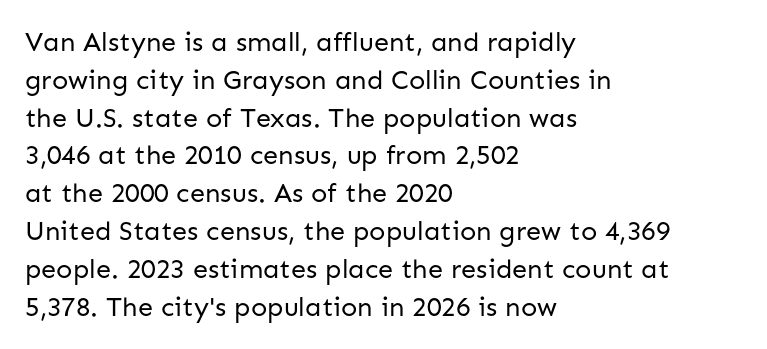
Short note: letters normally spaced. These lines are set flush left with a ragged right edge. The passage shown is not bold in any degree. Rows of type keep a routine distance in the vertical direction. This is the regular roman posture of the typeface.
